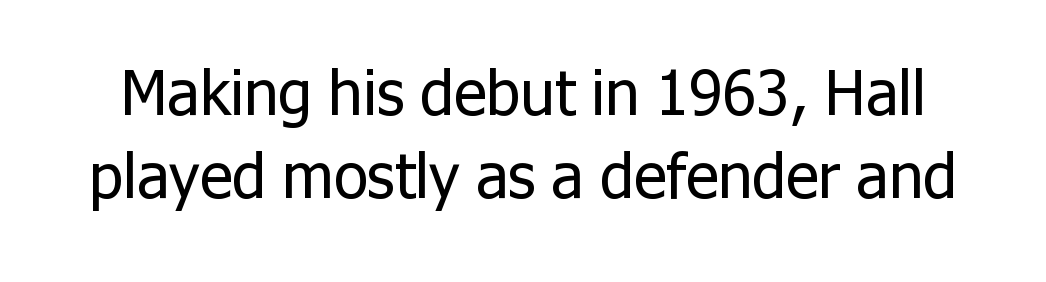
The image shows 63 px regular-weight sans-serif type, upright; set normal line spacing (1.32x), normal letter spacing, not underlined; low stroke contrast and a medium x-height.
